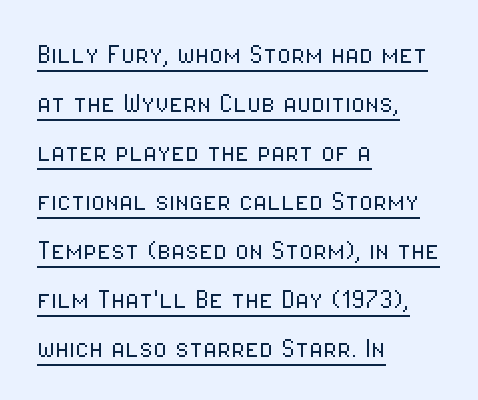
{"serif": "no", "italic": "no", "bold": "no", "weight": "light", "width": "condensed", "stroke_contrast": "low", "x_height": "medium", "monospaced": "no", "underline": "yes", "align": "left", "line_spacing": "normal", "line_spacing_ratio": 1.53, "letter_spacing": "normal", "letter_spacing_em": 0.0, "glyph_px": 32}
